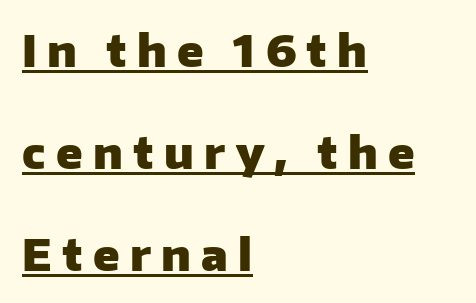
Q: Is the text bold? A: Yes.
Q: Is the text italic (slanted)? A: No, it is upright.
Q: Is the typeface a serif or a sans-serif typeface? A: Sans-serif.
Q: Is the text underlined? A: Yes.
Q: How is the paragraph aligned? A: Left-aligned.
Q: Is the spacing between letters normal or unusually wide? A: Unusually wide.
Q: Is the spacing between lines tight, normal or loose? A: Loose.
Q: Width (condensed, normal, or wide)? A: Normal.
Q: Stroke contrast? A: Low.
Q: x-height? A: Medium.
Q: Monospaced? A: No.
